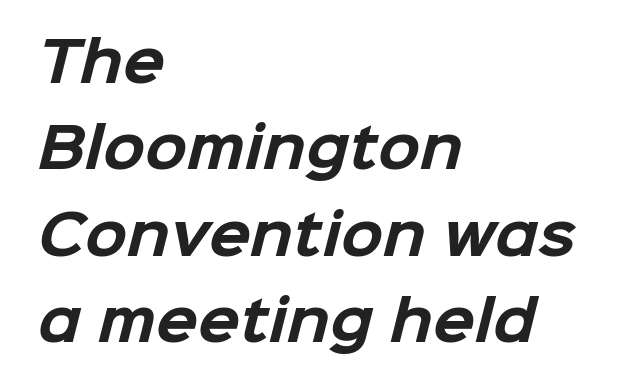
The image shows 55 px bold sans-serif type; set left-aligned, normal line spacing (1.57x), normal letter spacing, not underlined; low stroke contrast and a medium x-height.
